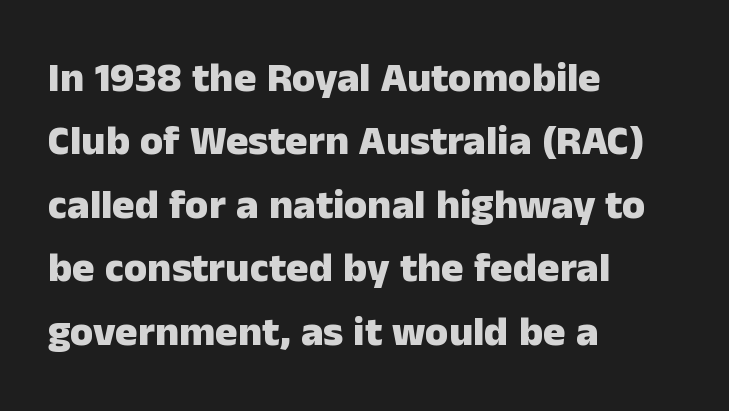
{"serif": "no", "italic": "no", "bold": "yes", "weight": "heavy", "width": "normal", "stroke_contrast": "low", "x_height": "medium", "monospaced": "no", "underline": "no", "align": "left", "line_spacing": "normal", "line_spacing_ratio": 1.51, "letter_spacing": "normal", "letter_spacing_em": 0.0, "glyph_px": 42}
